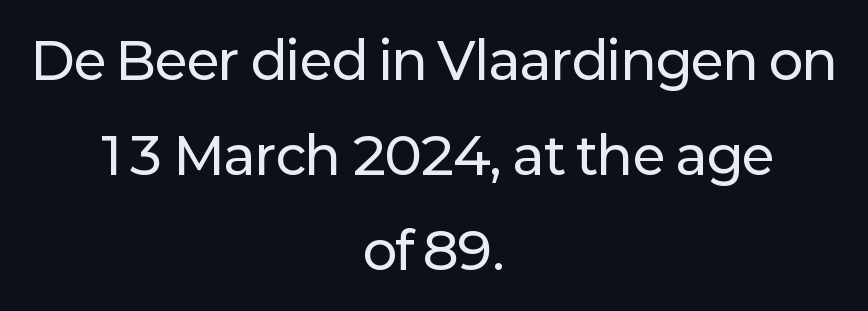
{"serif": "no", "italic": "no", "width": "normal", "stroke_contrast": "low", "x_height": "medium", "monospaced": "no", "underline": "no", "align": "center", "line_spacing_ratio": 1.86, "letter_spacing": "normal", "letter_spacing_em": 0.0, "glyph_px": 51}
